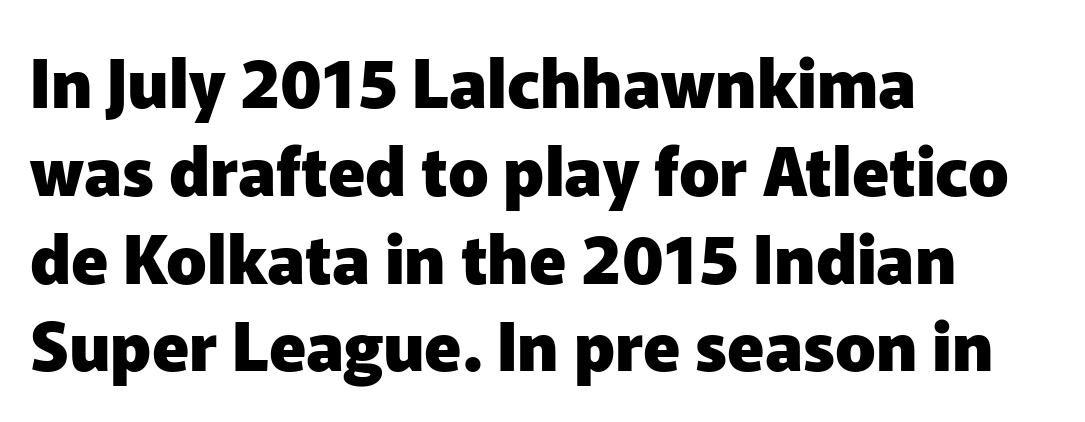
The image shows 67 px heavy sans-serif type, upright; set left-aligned, normal line spacing (1.31x), normal letter spacing, not underlined; low stroke contrast and a medium x-height.
